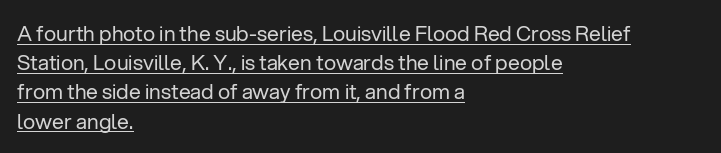
Style check: upright. If you drew a ruler down the left edge, every line would touch it. Each new line begins a customary step beneath the previous one. No chunkiness to these letters — they're not bold. The rendering keeps characters at their native spacing. The lettering is marked with a stroke running underneath it.
